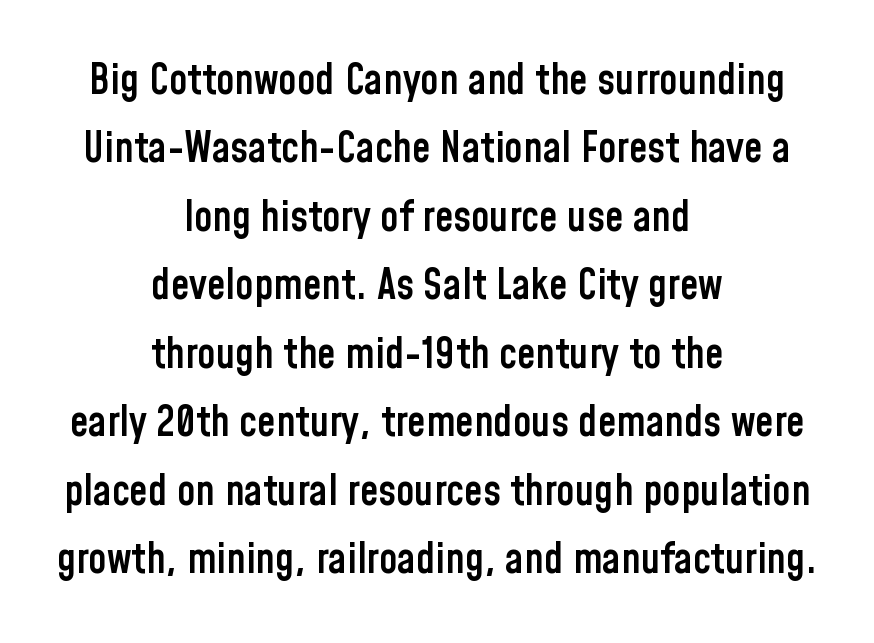
The rendering shows plain stroke endings on the letterforms — a sans-serif design. The horizontal fit of the characters is conventional and even. The typography opts for an upright posture over an oblique one. This sample has the flowing, uneven cadence of proportional lettering. A bare baseline throughout the passage. The leading is moderate, giving the passage an even texture.
